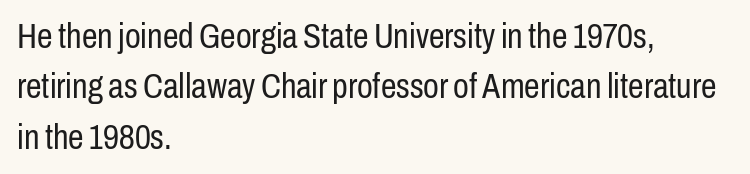
Whoever set this chose a conventional vertical rhythm. Glance below the letters and you will spot only blank space. Proportional: the letters do not fall into vertical columns. The lettering holds an erect, upright posture throughout.
